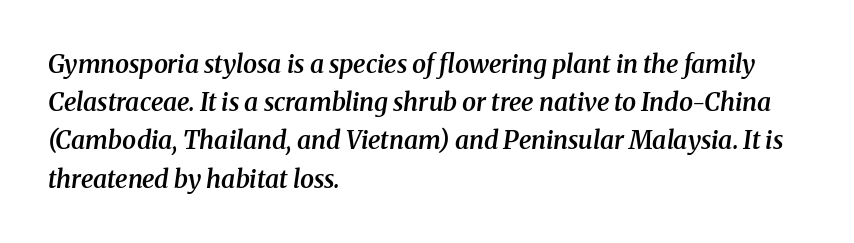
The image shows 25 px text type, italic (leaning right); set left-aligned, normal line spacing (1.53x), normal letter spacing, not underlined.
